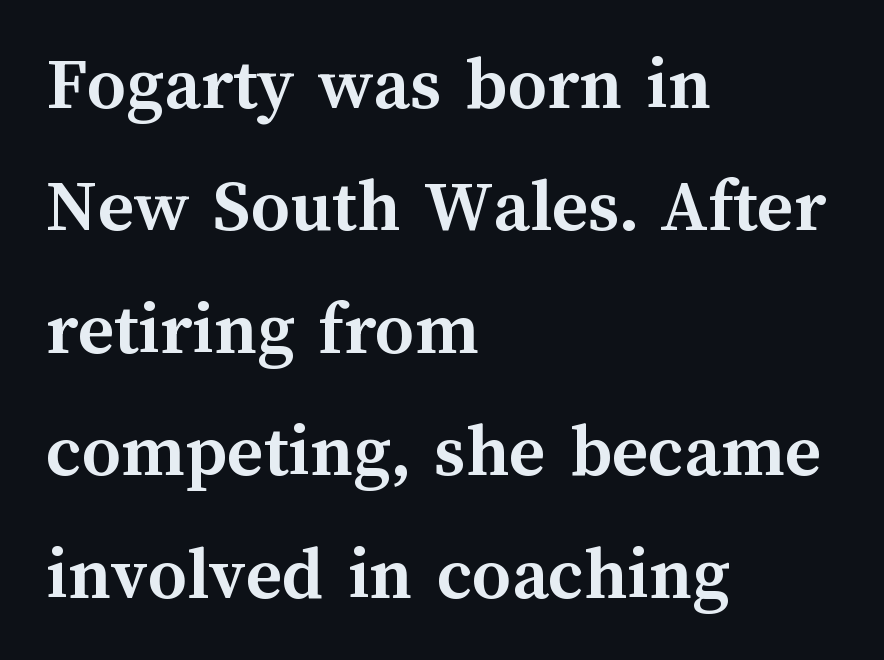
No word sits above an underline. The text block is weighted toward the left margin, trailing off unevenly rightward. Weight: bold. The passage shown is typed in a proportional face where columns would drift.
